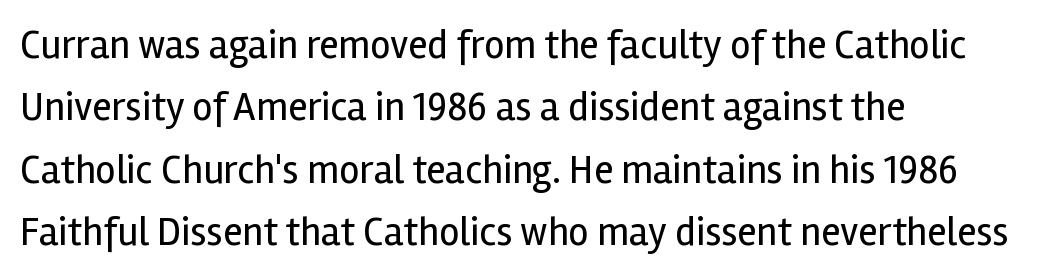
{"serif": "no", "italic": "no", "bold": "no", "weight": "regular", "width": "normal", "x_height": "medium", "monospaced": "no", "underline": "no", "align": "left", "line_spacing": "normal", "line_spacing_ratio": 1.56, "letter_spacing": "normal", "letter_spacing_em": 0.0, "glyph_px": 40}
